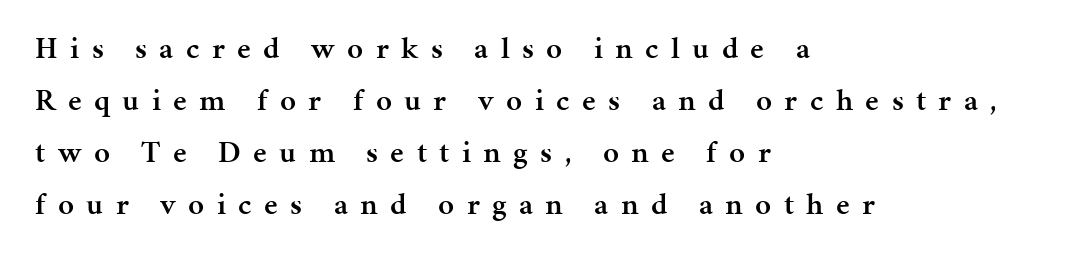
Q: Is the text bold? A: Semi-bold.
Q: Is the text italic (slanted)? A: No, it is upright.
Q: Is the typeface a serif or a sans-serif typeface? A: Serif.
Q: Is the text underlined? A: No.
Q: How is the paragraph aligned? A: Left-aligned.
Q: Is the spacing between letters normal or unusually wide? A: Unusually wide.
Q: Is the spacing between lines tight, normal or loose? A: Normal.
Q: Width (condensed, normal, or wide)? A: Normal.
Q: Stroke contrast? A: Medium.
Q: x-height? A: Medium.
Q: Monospaced? A: No.
